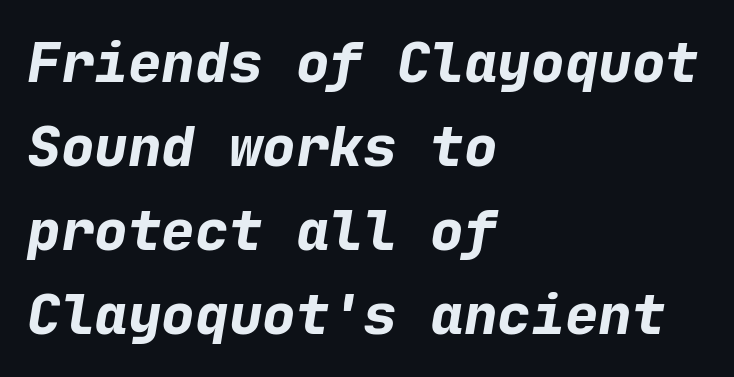
Looks like terminal output: every glyph gets an equal slot. Successive baselines arrive at the customary interval. The letters are bold, with thick, heavy strokes. This sample uses plain, unmodified letter spacing. The typesetter chose a ragged-right arrangement here.
